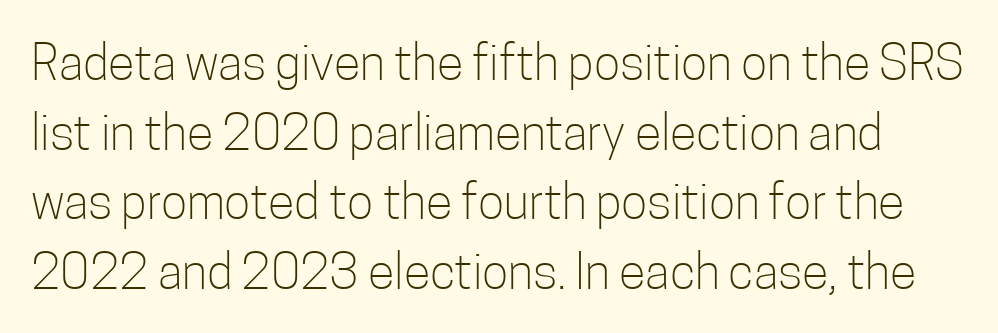
Bare-footed words on every line. Check where the strokes stop: nothing finishes them off — pure sans. Heft: none added — not bold. Is there much room between lines? A standard amount, neither cramped nor airy.
